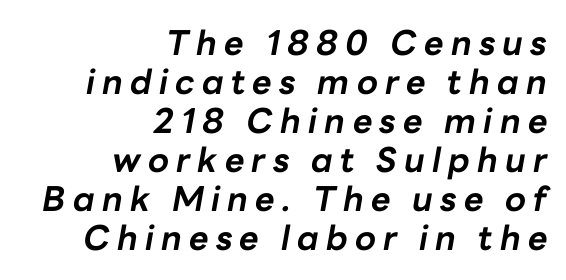
The image shows 34 px bold type, italic (leaning right); set right-aligned, tight line spacing (1.15x), unusually wide letter spacing (+0.21 em), not underlined; low stroke contrast and a medium x-height.
